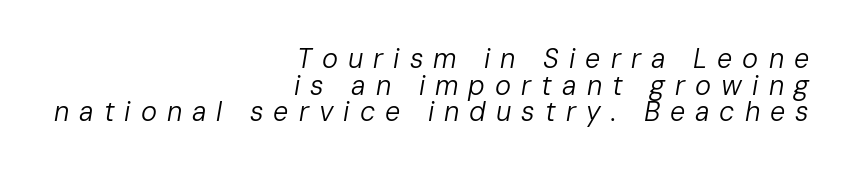
No letter is thick-stroked: the sample isn't bold. Inter-character spacing is expanded well beyond the font's built-in metrics. Decoration check: the copy has no underline. When letters slant like this, we call the style italic.
